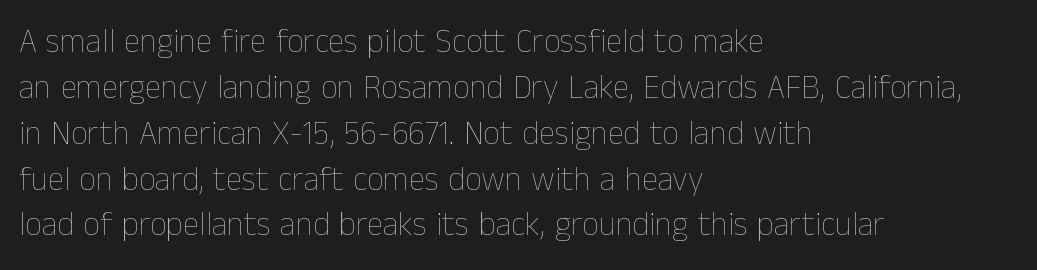
A classic flush-left, rag-right setting is used for this passage. These glyphs show unthickened strokes, regular width or finer. The vertical gap from one line to the next is medium. Short note: letters normally spaced. The passage shown is not underscored anywhere. Upright lettering throughout.
